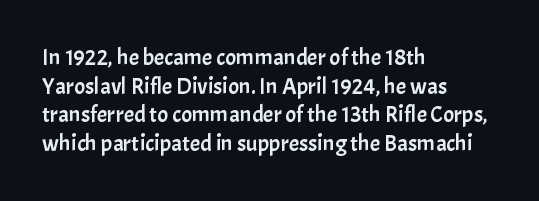
Each line starts at the same left margin while the right side varies. This sample uses plain, unmodified letter spacing. Only glyphs here, with clear space below each row. The letters stand upright; this is a roman face.
